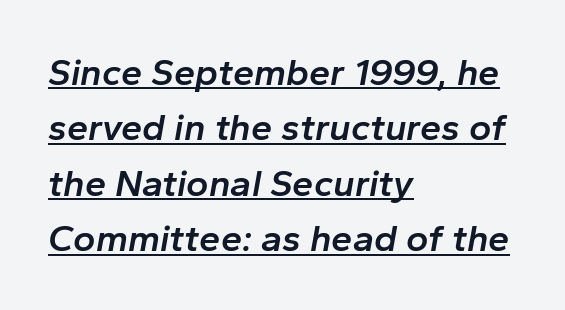
Q: Is the text bold? A: Semi-bold.
Q: Is the text italic (slanted)? A: Yes, it leans right by about 10 degrees.
Q: Is the text underlined? A: Yes.
Q: How is the paragraph aligned? A: Left-aligned.
Q: Is the spacing between letters normal or unusually wide? A: Normal.
Q: Is the spacing between lines tight, normal or loose? A: Normal.
Q: Width (condensed, normal, or wide)? A: Normal.
Q: Stroke contrast? A: Low.
Q: x-height? A: Medium.
Q: Monospaced? A: No.
